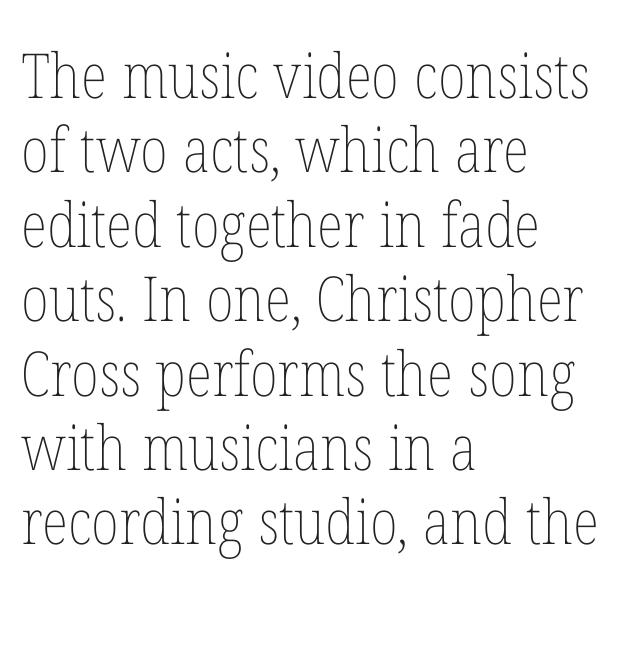
Q: Is the text bold? A: No.
Q: Is the text italic (slanted)? A: No, it is upright.
Q: Is the text underlined? A: No.
Q: How is the paragraph aligned? A: Left-aligned.
Q: Is the spacing between letters normal or unusually wide? A: Normal.
Q: Width (condensed, normal, or wide)? A: Condensed.
Q: Stroke contrast? A: Low.
Q: x-height? A: Medium.
Q: Monospaced? A: No.
